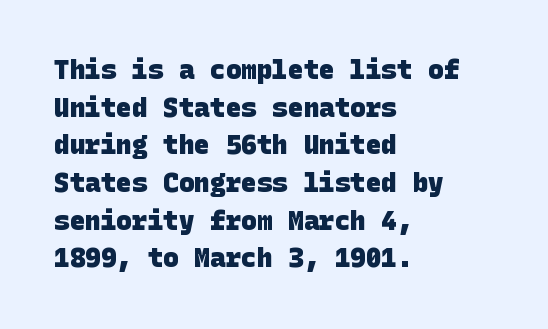
{"bold": "yes", "underline": "no", "align": "left", "line_spacing": "normal", "line_spacing_ratio": 1.45, "letter_spacing": "normal", "letter_spacing_em": 0.0, "glyph_px": 26}
